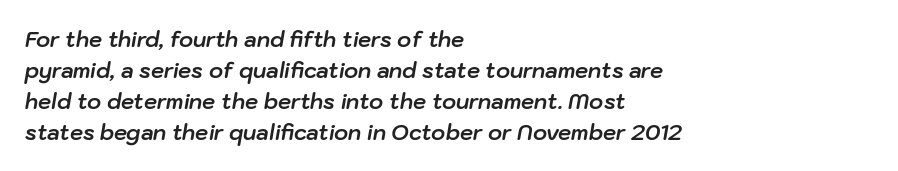
{"italic": "yes", "lean": "right", "slant_degrees": 10, "bold": "yes", "underline": "no", "align": "left", "line_spacing": "normal", "line_spacing_ratio": 1.47, "letter_spacing": "normal", "letter_spacing_em": 0.0, "glyph_px": 21}
